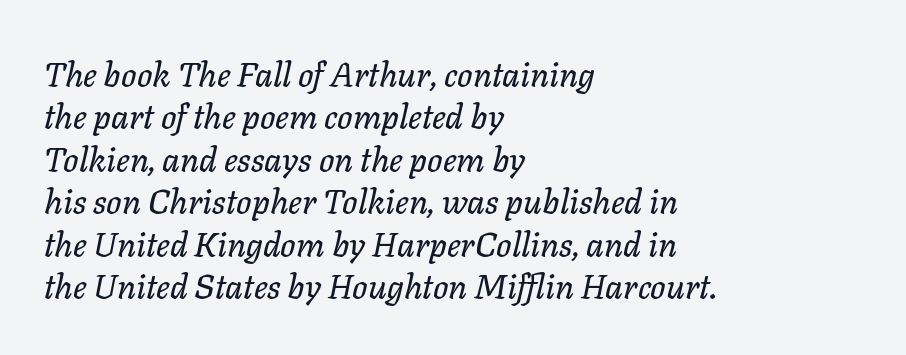
{"italic": "yes", "lean": "right", "slant_degrees": 11, "width": "normal", "stroke_contrast": "low", "x_height": "medium", "monospaced": "no", "underline": "no", "align": "left", "line_spacing": "normal", "line_spacing_ratio": 1.25, "letter_spacing": "normal", "letter_spacing_em": 0.0, "glyph_px": 34}
